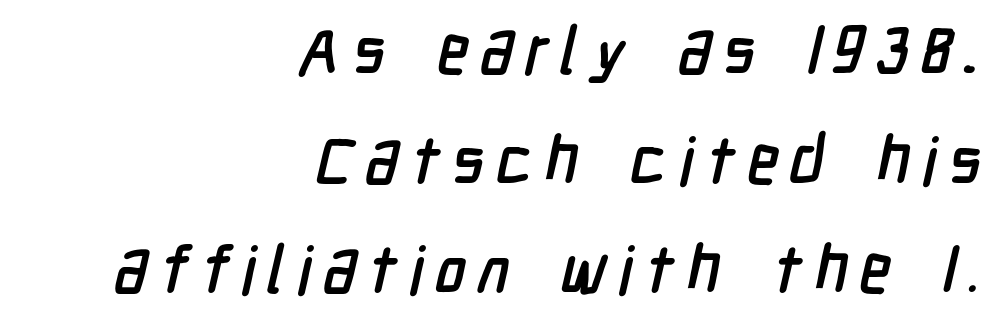
Q: Is the typeface a serif or a sans-serif typeface? A: Sans-serif.
Q: Is the text underlined? A: No.
Q: How is the paragraph aligned? A: Right-aligned.
Q: Is the spacing between lines tight, normal or loose? A: Normal.
Q: Width (condensed, normal, or wide)? A: Condensed.
Q: Stroke contrast? A: Low.
Q: x-height? A: Medium.
Q: Monospaced? A: No.
